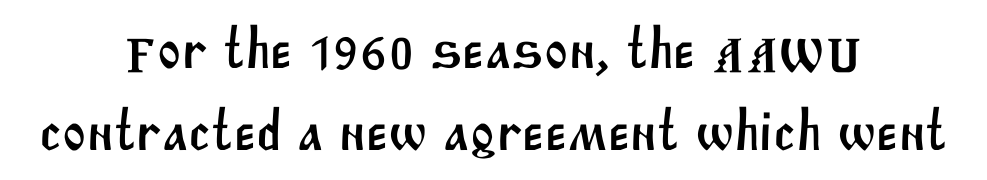
The image shows 57 px sans-serif type; set centered, normal line spacing (1.43x), normal letter spacing, not underlined; medium stroke contrast and a large x-height.
